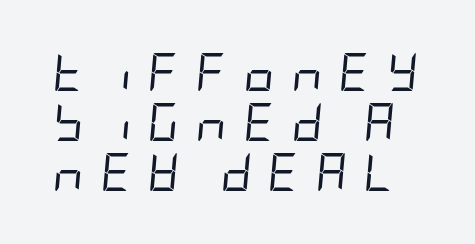
{"italic": "yes", "lean": "right", "slant_degrees": 5, "bold": "no", "weight": "regular", "width": "condensed", "stroke_contrast": "low", "x_height": "large", "underline": "no", "line_spacing": "normal", "line_spacing_ratio": 1.31, "letter_spacing": "wide", "letter_spacing_em": 0.44, "glyph_px": 38}
